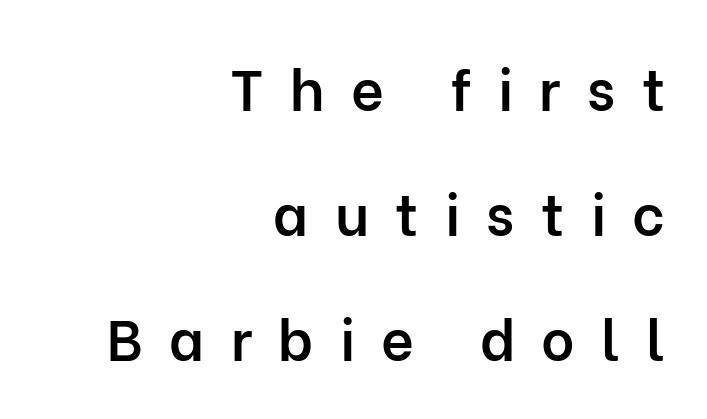
Q: Is the text bold? A: Semi-bold.
Q: Is the text italic (slanted)? A: No, it is upright.
Q: Is the typeface a serif or a sans-serif typeface? A: Sans-serif.
Q: Is the text underlined? A: No.
Q: How is the paragraph aligned? A: Right-aligned.
Q: Is the spacing between letters normal or unusually wide? A: Unusually wide.
Q: Is the spacing between lines tight, normal or loose? A: Loose.
Q: Width (condensed, normal, or wide)? A: Normal.
Q: Stroke contrast? A: Low.
Q: x-height? A: Medium.
Q: Monospaced? A: No.
